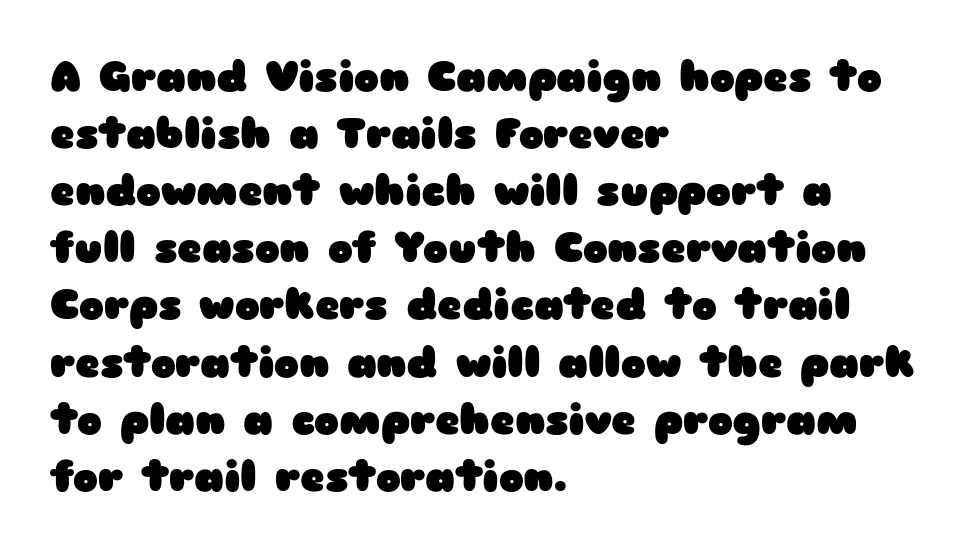
{"serif": "no", "italic": "no", "bold": "yes", "weight": "heavy", "width": "wide", "stroke_contrast": "low", "x_height": "medium", "monospaced": "no", "underline": "no", "align": "left", "line_spacing": "normal", "line_spacing_ratio": 1.36, "letter_spacing": "normal", "letter_spacing_em": 0.0, "glyph_px": 42}
